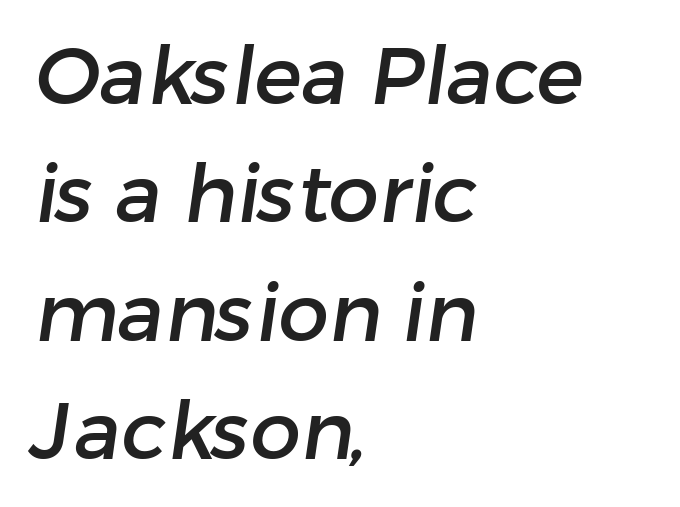
The image shows 80 px sans-serif type; set left-aligned, normal line spacing (1.48x), normal letter spacing, not underlined; low stroke contrast and a medium x-height.
